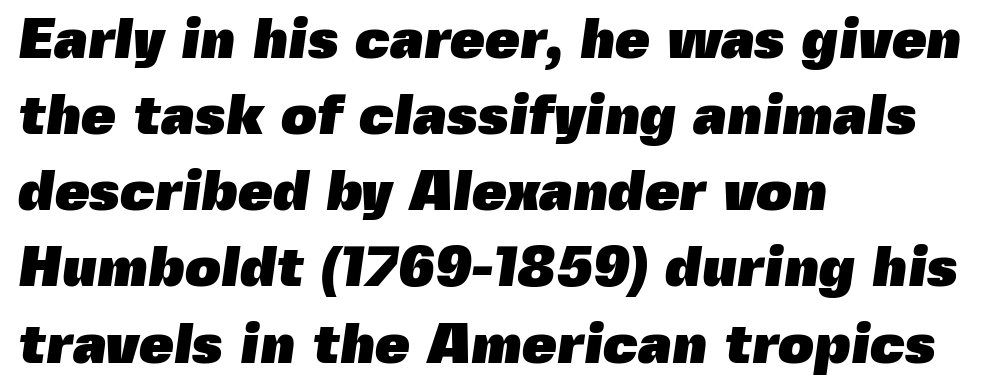
Is this a fixed-width face? No — the glyphs have proportional, varying widths. The block of text has a typical density, with ordinary space between rows. The space directly below the letters is spotless. Look at the bottom of the vertical strokes: they stop flat, with no serifs. Strokes here are thick enough to call this a true bold. The lines are quadded left.
